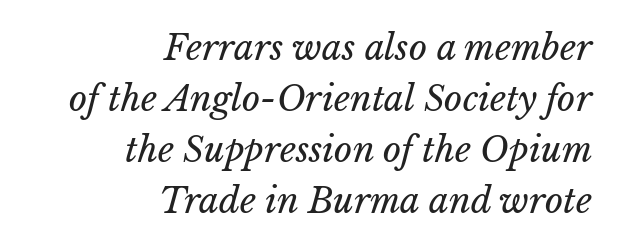
The image shows 35 px regular-weight type, italic (leaning right); set right-aligned, normal line spacing (1.46x), normal letter spacing, not underlined; low stroke contrast and a medium x-height.
